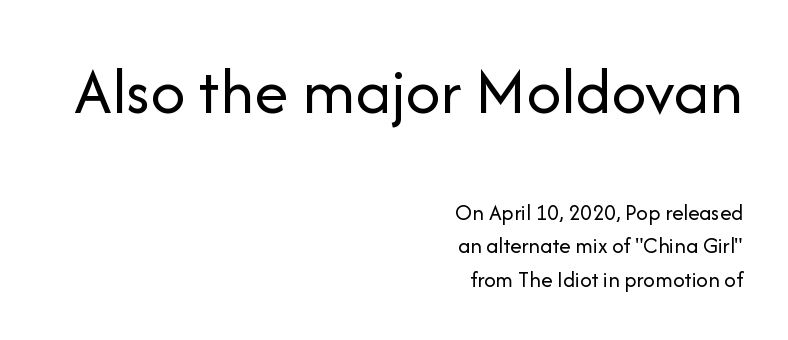
The image shows 68 px regular-weight sans-serif type, upright; set right-aligned, normal line spacing (1.44x), normal letter spacing, not underlined; the first (top) block is 2.96x larger; low stroke contrast and a medium x-height.
